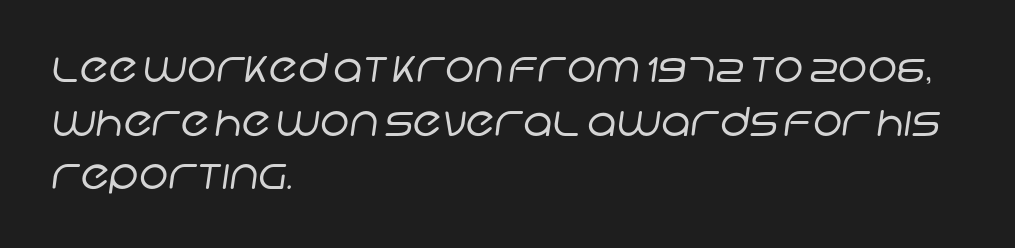
The image shows 40 px regular-weight sans-serif type; set left-aligned, normal line spacing (1.34x), normal letter spacing, not underlined; low stroke contrast and a large x-height.
